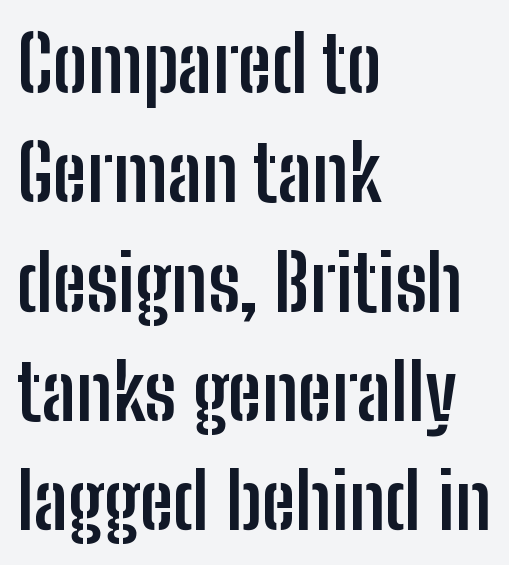
Bare-footed words on every line. Type style note: lacks serifs. The letters advance in unequal steps, a hallmark of proportional type. The type is set solid horizontally, with unmodified tracking. Each glyph is drawn with heavy, bold strokes. In terms of leading, this rendering sits right in the middle.
